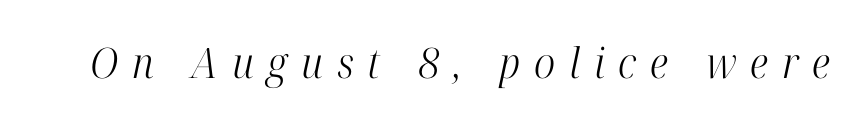
The image shows 42 px light, condensed serif type, italic (leaning right); set unusually wide letter spacing (+0.33 em), not underlined; high stroke contrast and a medium x-height.
